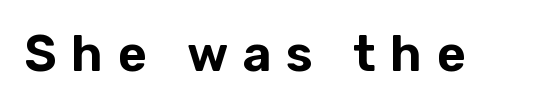
Proportional: the letters do not fall into vertical columns. When letters stand straight like this, we call the style roman or upright. Tracking here is generous; glyphs stand well apart from one another. The glyphs in this specimen are sans serif. Type without underlining.
